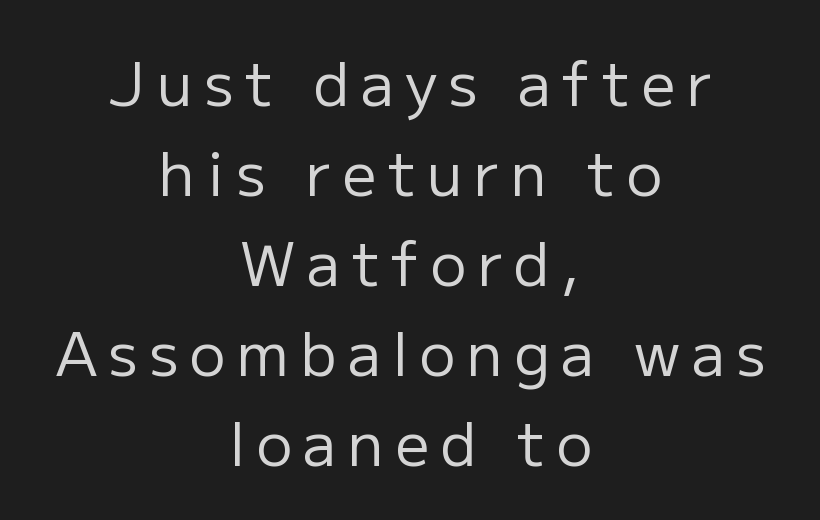
{"serif": "no", "italic": "no", "bold": "no", "weight": "regular", "width": "normal", "stroke_contrast": "low", "x_height": "medium", "monospaced": "no", "underline": "no", "align": "center", "line_spacing": "normal", "line_spacing_ratio": 1.5, "glyph_px": 60}
